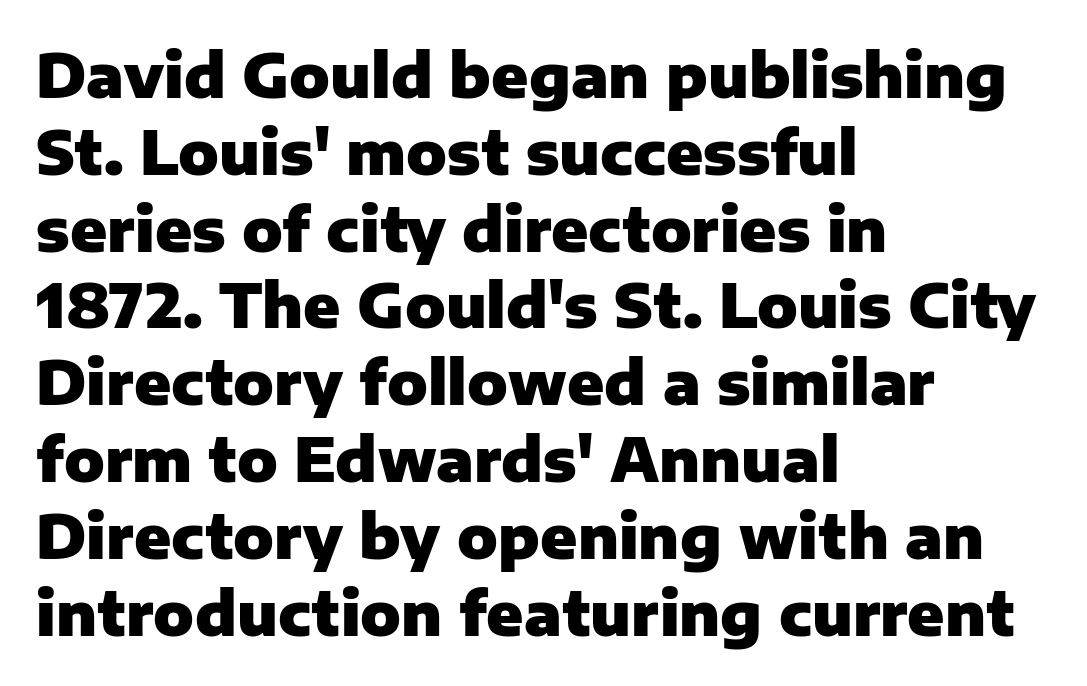
The image shows 60 px heavy sans-serif type, upright; set left-aligned, normal line spacing (1.28x), normal letter spacing, not underlined; low stroke contrast and a medium x-height.
